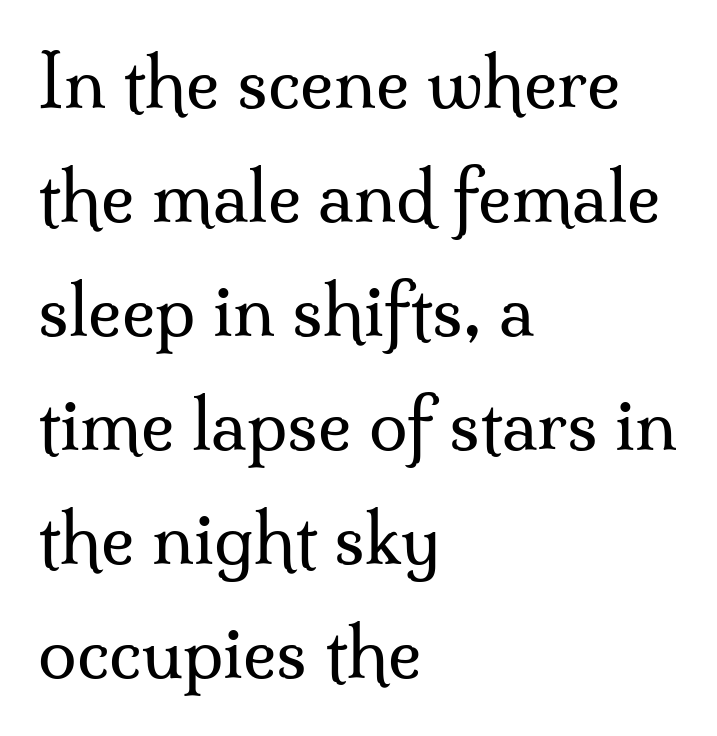
Typographically, this falls in the serif category. Rendered with straight, roman letterforms. Bold? No — there's no thickening of the strokes. These lines are rendered in a variable-pitch font.
